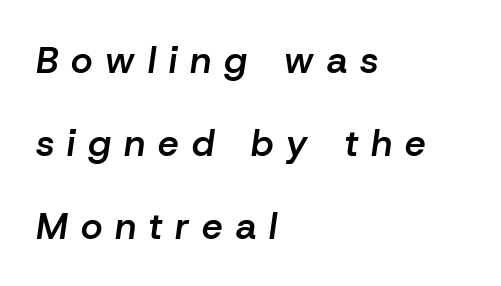
{"italic": "yes", "lean": "right", "slant_degrees": 8, "bold": "semi", "weight": "semibold", "width": "normal", "stroke_contrast": "low", "x_height": "medium", "monospaced": "no", "underline": "no", "align": "left", "line_spacing": "loose", "line_spacing_ratio": 2.24, "letter_spacing": "wide", "letter_spacing_em": 0.35, "glyph_px": 37}
